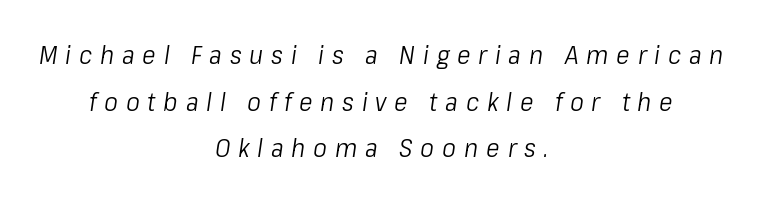
{"italic": "yes", "lean": "right", "slant_degrees": 8, "bold": "no", "underline": "no", "align": "center", "line_spacing_ratio": 1.79, "letter_spacing": "wide", "letter_spacing_em": 0.3, "glyph_px": 26}
